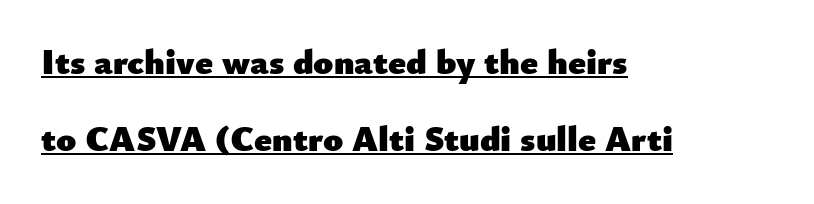
Q: Is the text bold? A: Yes.
Q: Is the text italic (slanted)? A: No, it is upright.
Q: Is the typeface a serif or a sans-serif typeface? A: Sans-serif.
Q: Is the text underlined? A: Yes.
Q: How is the paragraph aligned? A: Left-aligned.
Q: Is the spacing between letters normal or unusually wide? A: Normal.
Q: Is the spacing between lines tight, normal or loose? A: Loose.
Q: Width (condensed, normal, or wide)? A: Normal.
Q: Stroke contrast? A: Low.
Q: x-height? A: Small.
Q: Monospaced? A: No.
